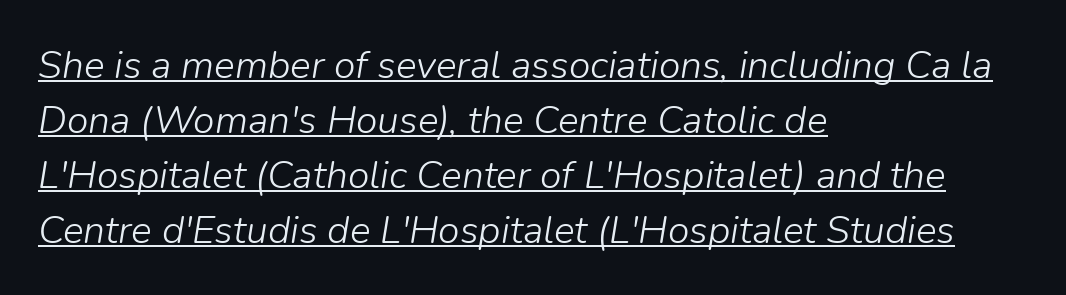
{"italic": "yes", "lean": "right", "slant_degrees": 9, "bold": "no", "weight": "light", "width": "normal", "stroke_contrast": "low", "x_height": "medium", "monospaced": "no", "underline": "yes", "align": "left", "line_spacing": "normal", "line_spacing_ratio": 1.41, "letter_spacing": "normal", "letter_spacing_em": 0.0, "glyph_px": 39}
